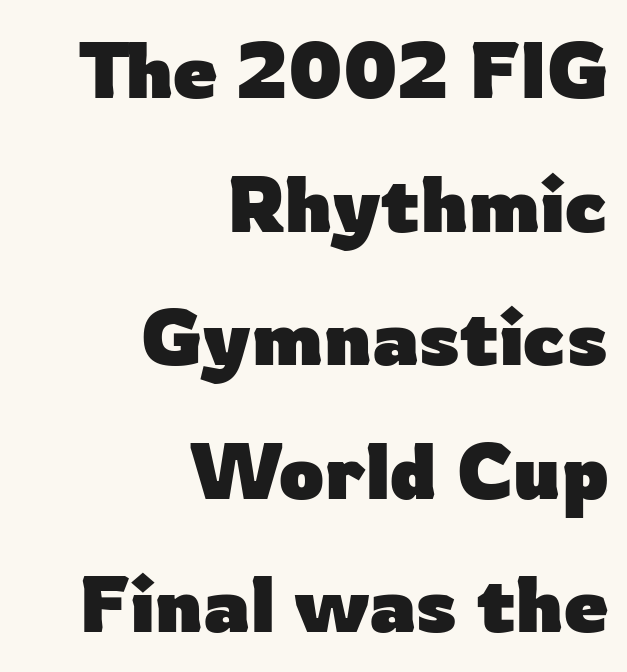
{"serif": "no", "italic": "no", "bold": "yes", "weight": "heavy", "width": "normal", "stroke_contrast": "low", "x_height": "medium", "monospaced": "no", "underline": "no", "align": "right", "line_spacing": "normal", "line_spacing_ratio": 1.69, "letter_spacing": "normal", "letter_spacing_em": 0.0, "glyph_px": 79}
